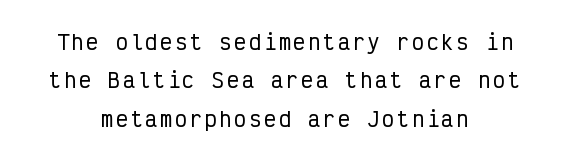
Q: Is the text italic (slanted)? A: No, it is upright.
Q: Is the text underlined? A: No.
Q: How is the paragraph aligned? A: Centered.
Q: Is the spacing between lines tight, normal or loose? A: Loose.
